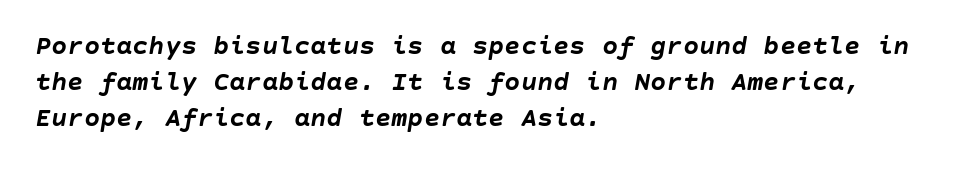
Q: Is the text bold? A: Yes.
Q: Is the text italic (slanted)? A: Yes, it leans right by about 10 degrees.
Q: Is the text underlined? A: No.
Q: How is the paragraph aligned? A: Left-aligned.
Q: Is the spacing between letters normal or unusually wide? A: Normal.
Q: Is the spacing between lines tight, normal or loose? A: Normal.
